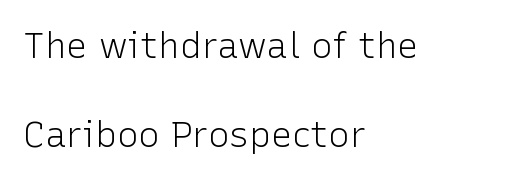
{"serif": "no", "italic": "no", "bold": "no", "weight": "light", "width": "normal", "stroke_contrast": "low", "x_height": "medium", "monospaced": "no", "underline": "no", "align": "left", "line_spacing": "loose", "line_spacing_ratio": 2.46, "letter_spacing": "normal", "letter_spacing_em": 0.0, "glyph_px": 36}
